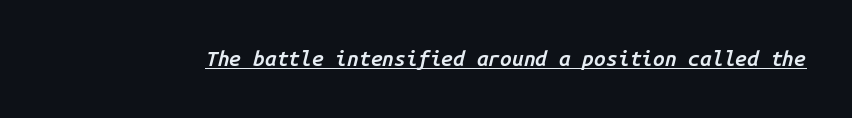
Letter spacing: default. Set as a demibold, roughly 600 on the weight scale. Observe the lean: these are italic letterforms. This is underlined copy, the kind a proofreader might mark for attention.
